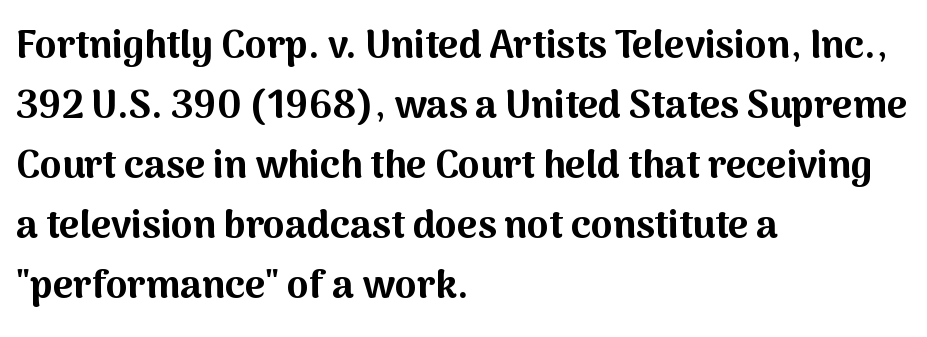
Q: Is the text bold? A: Yes.
Q: Is the text italic (slanted)? A: No, it is upright.
Q: Is the typeface a serif or a sans-serif typeface? A: Sans-serif.
Q: Is the text underlined? A: No.
Q: How is the paragraph aligned? A: Left-aligned.
Q: Is the spacing between letters normal or unusually wide? A: Normal.
Q: Is the spacing between lines tight, normal or loose? A: Normal.
Q: Width (condensed, normal, or wide)? A: Normal.
Q: Stroke contrast? A: Medium.
Q: x-height? A: Medium.
Q: Monospaced? A: No.
